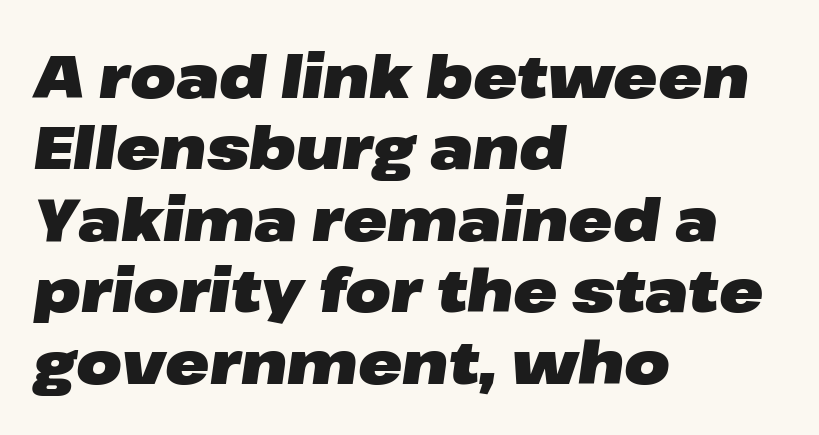
{"italic": "yes", "lean": "right", "slant_degrees": 8, "bold": "yes", "weight": "heavy", "width": "wide", "stroke_contrast": "low", "x_height": "medium", "monospaced": "no", "underline": "no", "align": "left", "line_spacing_ratio": 1.21, "letter_spacing": "normal", "letter_spacing_em": 0.0, "glyph_px": 59}
